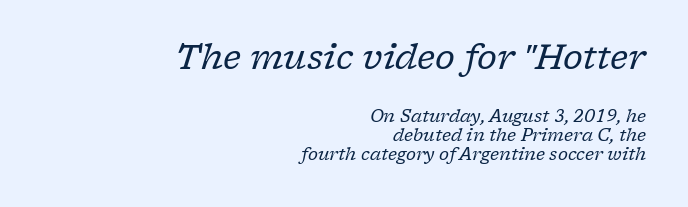
Style check: oblique. Check the space under the baseline: it is left empty. Large over small — that's the arrangement of the two blocks here. Regarding leading, the lines here are crowded together. To sum up the face: it has serifs. No letter is thick-stroked: the sample isn't bold.
